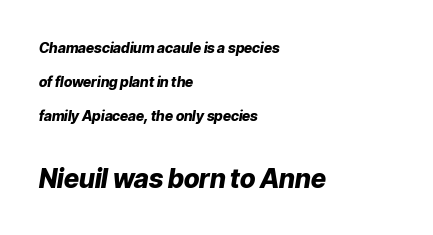
Typesetter's note: full bold, strokes at maximum text heaviness. Nobody touched the tracking dial on this one. Successive baselines arrive slowly, with a big drop between each. Glance below the letters and you will spot only blank space. Horizontal alignment here is leftward, the default for most running prose. Slanted lettering throughout.
